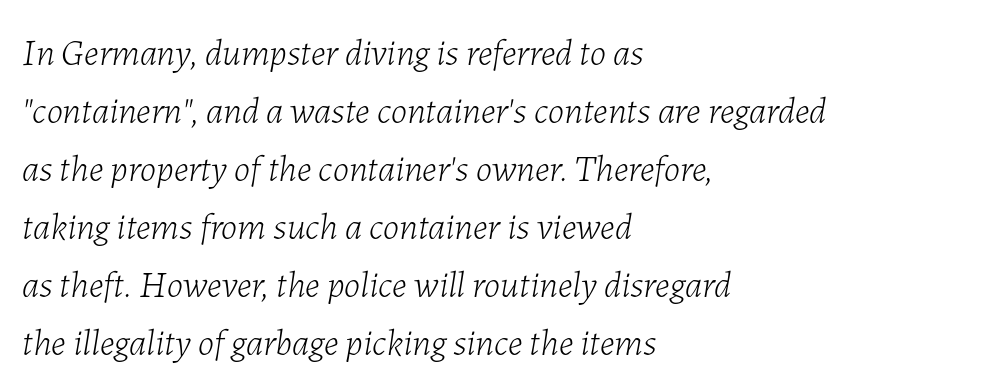
Q: Is the text bold? A: No.
Q: Is the text italic (slanted)? A: Yes, it leans right by about 7 degrees.
Q: Is the text underlined? A: No.
Q: How is the paragraph aligned? A: Left-aligned.
Q: Is the spacing between letters normal or unusually wide? A: Normal.
Q: Is the spacing between lines tight, normal or loose? A: Normal.
Q: Width (condensed, normal, or wide)? A: Normal.
Q: Stroke contrast? A: Low.
Q: x-height? A: Medium.
Q: Monospaced? A: No.
